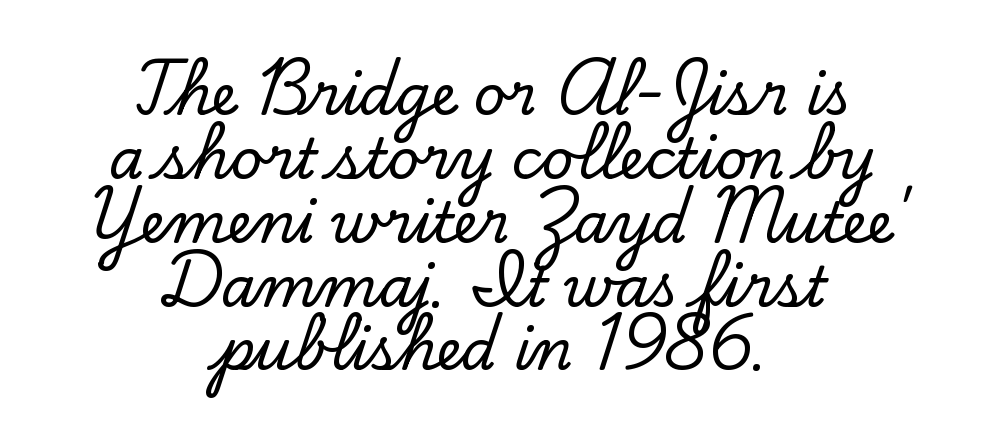
{"serif": "yes", "width": "normal", "stroke_contrast": "low", "x_height": "small", "monospaced": "no", "underline": "no", "align": "center", "line_spacing": "tight", "line_spacing_ratio": 1.14, "letter_spacing": "normal", "letter_spacing_em": 0.0, "glyph_px": 56}
